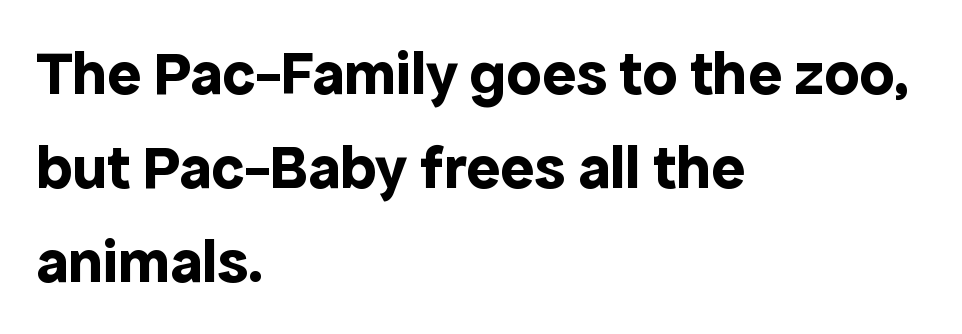
Q: Is the text bold? A: Yes.
Q: Is the text italic (slanted)? A: No, it is upright.
Q: Is the typeface a serif or a sans-serif typeface? A: Sans-serif.
Q: Is the text underlined? A: No.
Q: How is the paragraph aligned? A: Left-aligned.
Q: Is the spacing between letters normal or unusually wide? A: Normal.
Q: Is the spacing between lines tight, normal or loose? A: Normal.
Q: Width (condensed, normal, or wide)? A: Normal.
Q: x-height? A: Medium.
Q: Monospaced? A: No.
